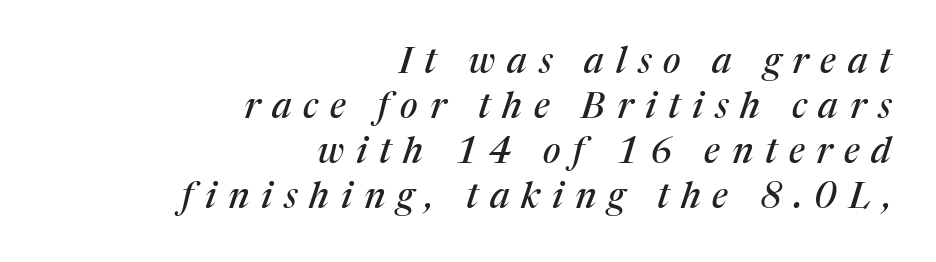
The image shows 36 px serif type, italic (leaning right); set right-aligned, normal line spacing (1.25x), unusually wide letter spacing (+0.33 em), not underlined; medium stroke contrast and a medium x-height.
